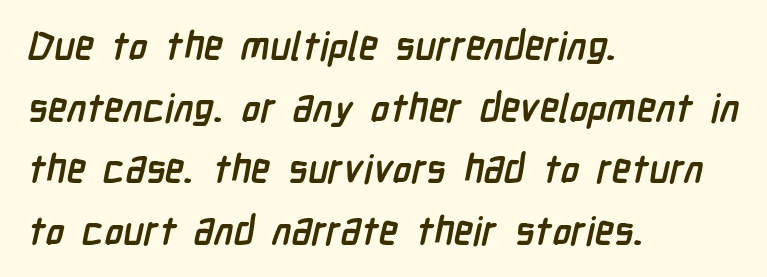
Q: Is the text bold? A: Yes.
Q: Is the typeface a serif or a sans-serif typeface? A: Sans-serif.
Q: Is the text underlined? A: No.
Q: How is the paragraph aligned? A: Left-aligned.
Q: Is the spacing between letters normal or unusually wide? A: Normal.
Q: Is the spacing between lines tight, normal or loose? A: Normal.
Q: Width (condensed, normal, or wide)? A: Condensed.
Q: Stroke contrast? A: Low.
Q: x-height? A: Medium.
Q: Monospaced? A: No.
